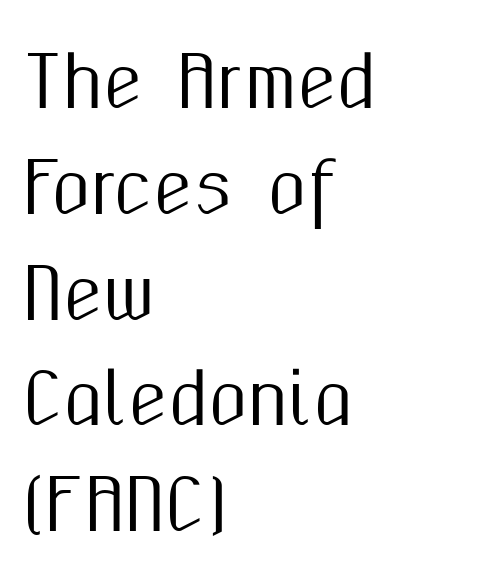
Q: Is the text italic (slanted)? A: No, it is upright.
Q: Is the typeface a serif or a sans-serif typeface? A: Sans-serif.
Q: Is the text underlined? A: No.
Q: How is the paragraph aligned? A: Left-aligned.
Q: Is the spacing between letters normal or unusually wide? A: Normal.
Q: Is the spacing between lines tight, normal or loose? A: Normal.
Q: Width (condensed, normal, or wide)? A: Condensed.
Q: Stroke contrast? A: Medium.
Q: x-height? A: Medium.
Q: Monospaced? A: No.
